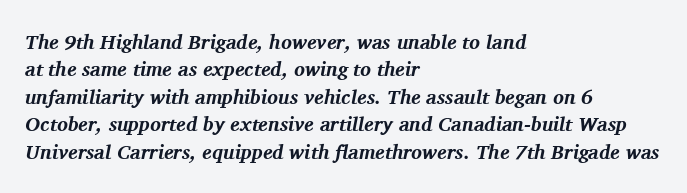
The image shows 20 px bold type, italic (leaning right); set left-aligned, normal line spacing (1.37x), normal letter spacing, not underlined.
